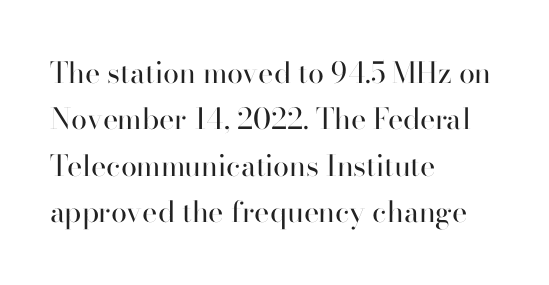
{"serif": "no", "italic": "no", "bold": "no", "weight": "regular", "width": "normal", "stroke_contrast": "high", "x_height": "small", "monospaced": "no", "underline": "no", "align": "left", "line_spacing": "normal", "line_spacing_ratio": 1.6, "letter_spacing": "normal", "letter_spacing_em": 0.0, "glyph_px": 29}
